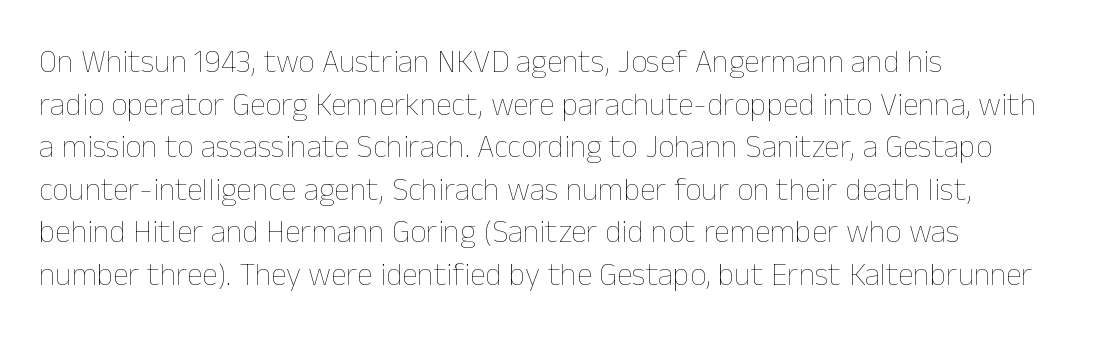
The image shows 32 px thin type, upright; set left-aligned, normal line spacing (1.33x), normal letter spacing, not underlined; low stroke contrast and a medium x-height.
